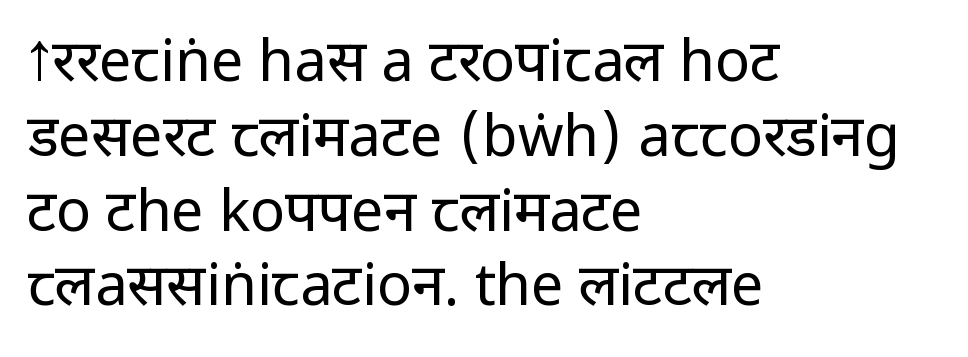
Look at the bottom of the vertical strokes: they stop flat, with no serifs. The letterforms sit at book weight or below. Short and long lines alike share a common starting point at left. The letters stand upright; this is a roman face. No extra tracking has been applied to these lines. Underline: absent.
